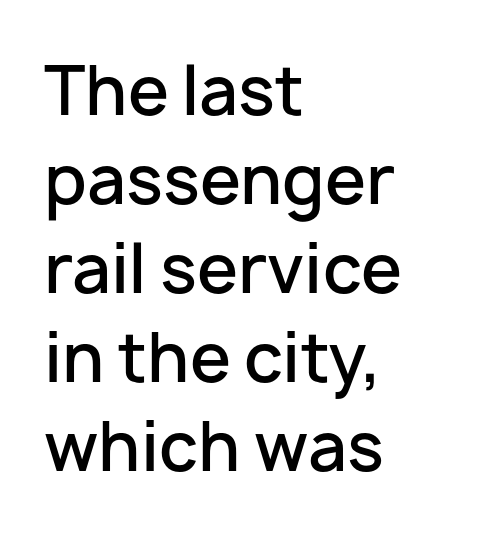
The image shows 66 px semibold sans-serif type, upright; set left-aligned, normal line spacing (1.35x), normal letter spacing, not underlined; low stroke contrast and a medium x-height.
